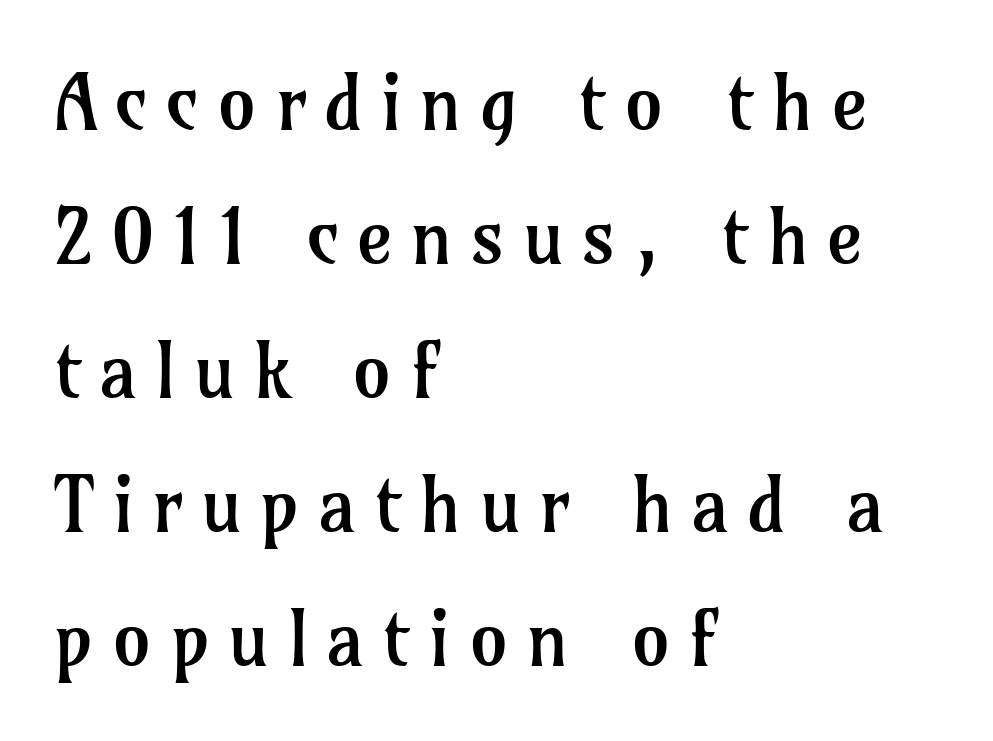
{"serif": "yes", "italic": "no", "bold": "no", "weight": "regular", "width": "normal", "stroke_contrast": "low", "x_height": "medium", "monospaced": "no", "underline": "no", "align": "left", "line_spacing_ratio": 1.74, "letter_spacing": "wide", "letter_spacing_em": 0.23, "glyph_px": 77}
